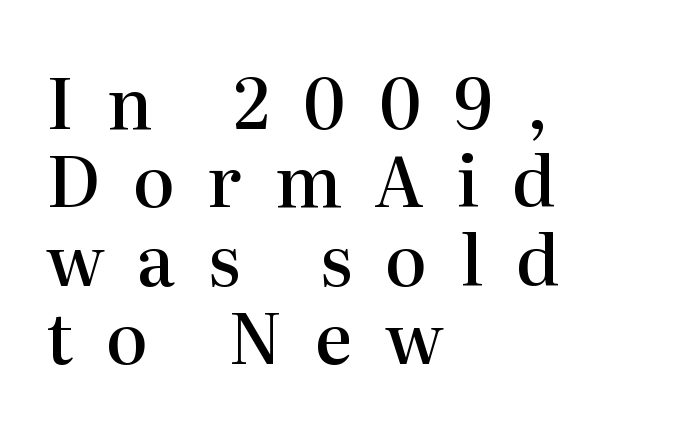
Q: Is the text bold? A: Semi-bold.
Q: Is the text italic (slanted)? A: No, it is upright.
Q: Is the typeface a serif or a sans-serif typeface? A: Serif.
Q: Is the text underlined? A: No.
Q: How is the paragraph aligned? A: Left-aligned.
Q: Is the spacing between letters normal or unusually wide? A: Unusually wide.
Q: Is the spacing between lines tight, normal or loose? A: Tight.
Q: Width (condensed, normal, or wide)? A: Normal.
Q: Stroke contrast? A: High.
Q: x-height? A: Medium.
Q: Monospaced? A: No.
